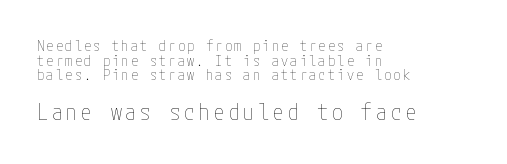
Q: Is the text bold? A: No.
Q: Is the text italic (slanted)? A: No, it is upright.
Q: Is the text underlined? A: No.
Q: How is the paragraph aligned? A: Left-aligned.
Q: Is the spacing between lines tight, normal or loose? A: Tight.
Q: Which block of text is set in a larger size, the first (top) or the second (bottom)? A: The second (bottom) one.
